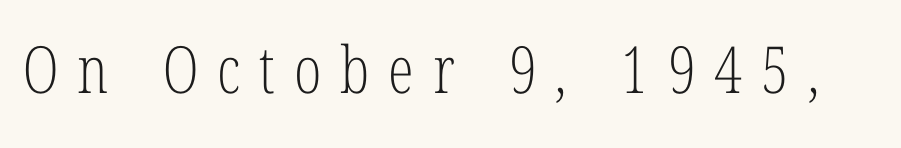
{"serif": "yes", "italic": "no", "bold": "no", "weight": "light", "width": "condensed", "stroke_contrast": "low", "x_height": "medium", "monospaced": "no", "underline": "no", "letter_spacing": "wide", "letter_spacing_em": 0.29, "glyph_px": 65}
